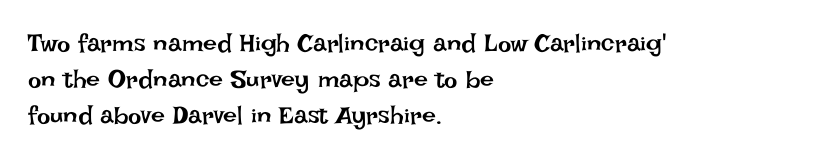
The image shows 25 px text type, upright; set left-aligned, normal line spacing (1.45x), normal letter spacing, not underlined.
